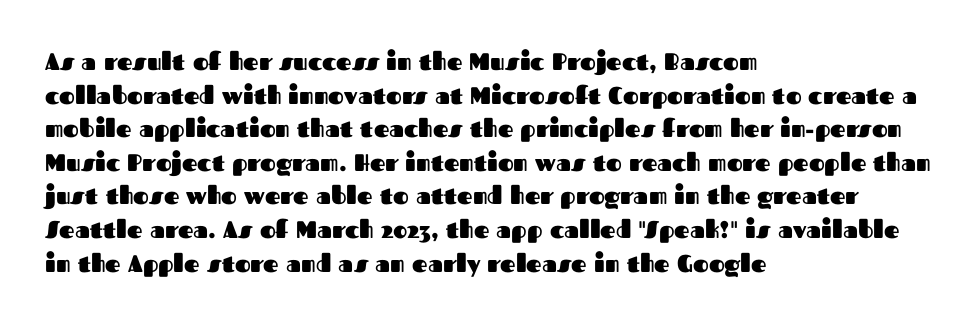
{"italic": "no", "bold": "yes", "underline": "no", "align": "left", "line_spacing": "normal", "line_spacing_ratio": 1.4, "letter_spacing": "normal", "letter_spacing_em": 0.0, "glyph_px": 24}
